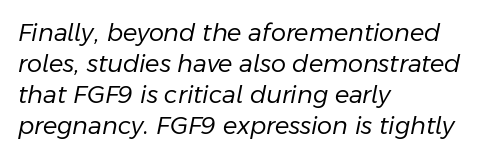
{"italic": "yes", "lean": "right", "slant_degrees": 11, "bold": "no", "underline": "no", "align": "left", "line_spacing": "normal", "line_spacing_ratio": 1.29, "letter_spacing": "normal", "letter_spacing_em": 0.0, "glyph_px": 24}
